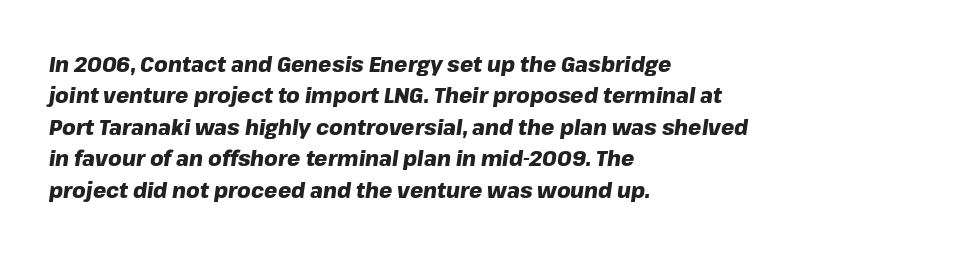
{"italic": "yes", "lean": "right", "slant_degrees": 8, "bold": "yes", "underline": "no", "align": "left", "line_spacing": "normal", "line_spacing_ratio": 1.5, "letter_spacing": "normal", "letter_spacing_em": 0.0, "glyph_px": 21}
